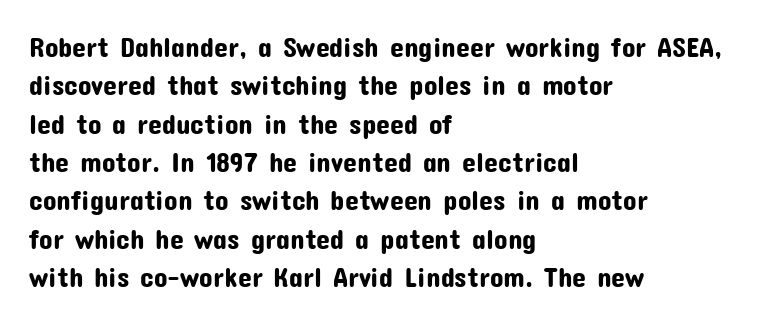
{"serif": "no", "italic": "no", "width": "normal", "stroke_contrast": "low", "x_height": "medium", "monospaced": "no", "underline": "no", "align": "left", "line_spacing": "normal", "line_spacing_ratio": 1.37, "letter_spacing": "normal", "letter_spacing_em": 0.0, "glyph_px": 28}
